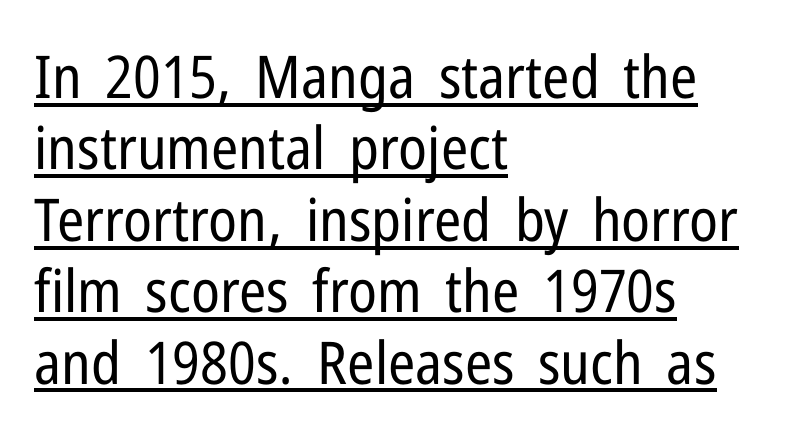
Ink coverage per letter is moderate at most. Underlined type. There is no visible air inserted between adjacent glyphs. The typography opts for an upright posture over an oblique one. The font family rendered here belongs to the sans-serif group. The paragraph shown leans on its left margin.
